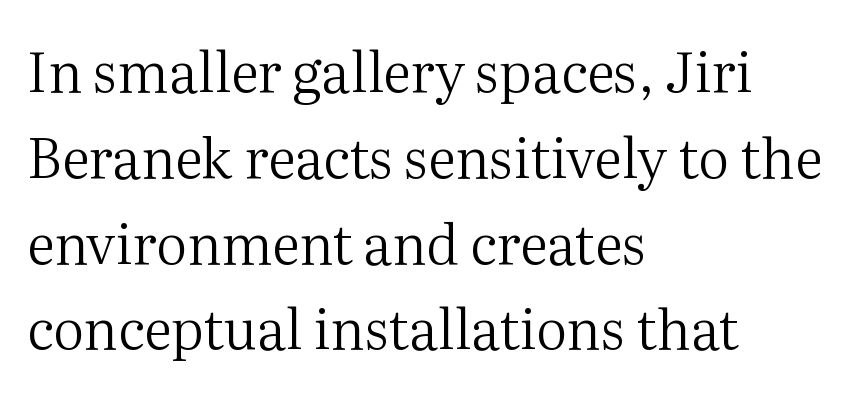
Descenders are the only things crossing below the line. Default kerning and tracking; the words read as compact shapes. The rendering uses natural spacing where letterforms have individual widths. The designer left line spacing at the default. The lines are quadded left.
